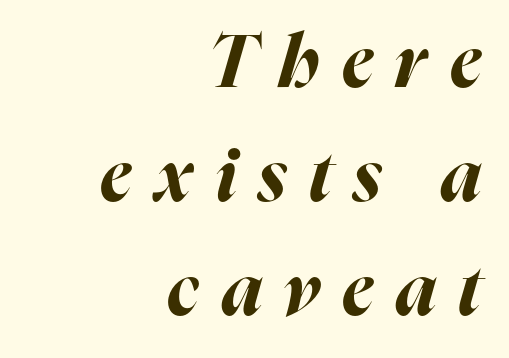
{"italic": "yes", "lean": "right", "slant_degrees": 16, "bold": "yes", "weight": "bold", "width": "normal", "stroke_contrast": "high", "x_height": "medium", "monospaced": "no", "underline": "no", "align": "right", "line_spacing": "normal", "line_spacing_ratio": 1.56, "letter_spacing": "wide", "letter_spacing_em": 0.3, "glyph_px": 73}
